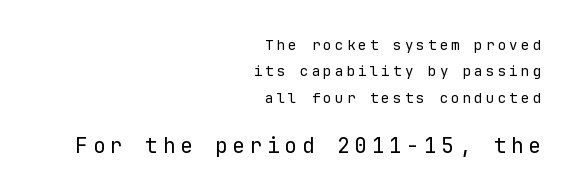
Q: Is the text bold? A: No.
Q: Is the text italic (slanted)? A: No, it is upright.
Q: Is the text underlined? A: No.
Q: How is the paragraph aligned? A: Right-aligned.
Q: Is the spacing between letters normal or unusually wide? A: Unusually wide.
Q: Which block of text is set in a larger size, the first (top) or the second (bottom)? A: The second (bottom) one.
